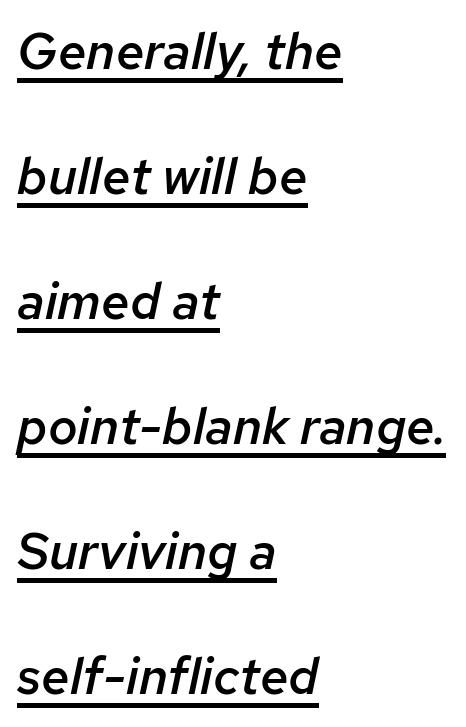
Observe the lean: these are italic letterforms. Note the varied advance widths — an 'i' is clearly narrower than an 'm'. Between one letter and the next there's only the usual sliver of space. Caption: multi-line text, flush left, ragged right.
